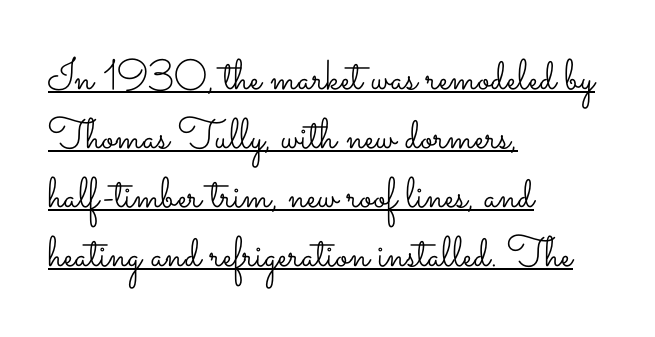
The image shows 43 px light, wide type; set left-aligned, normal line spacing (1.37x), normal letter spacing, underlined; low stroke contrast and a small x-height.
